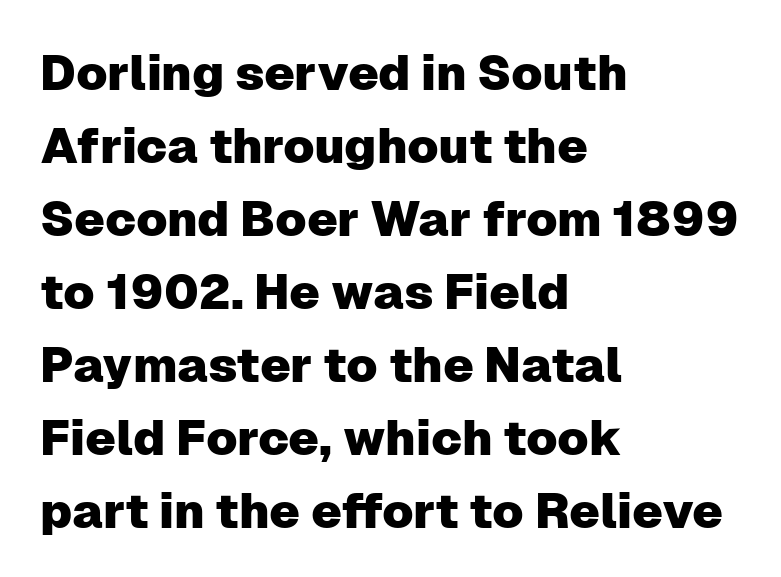
{"serif": "no", "italic": "no", "width": "normal", "stroke_contrast": "low", "x_height": "medium", "monospaced": "no", "underline": "no", "align": "left", "line_spacing": "normal", "line_spacing_ratio": 1.49, "letter_spacing": "normal", "letter_spacing_em": 0.0, "glyph_px": 49}
